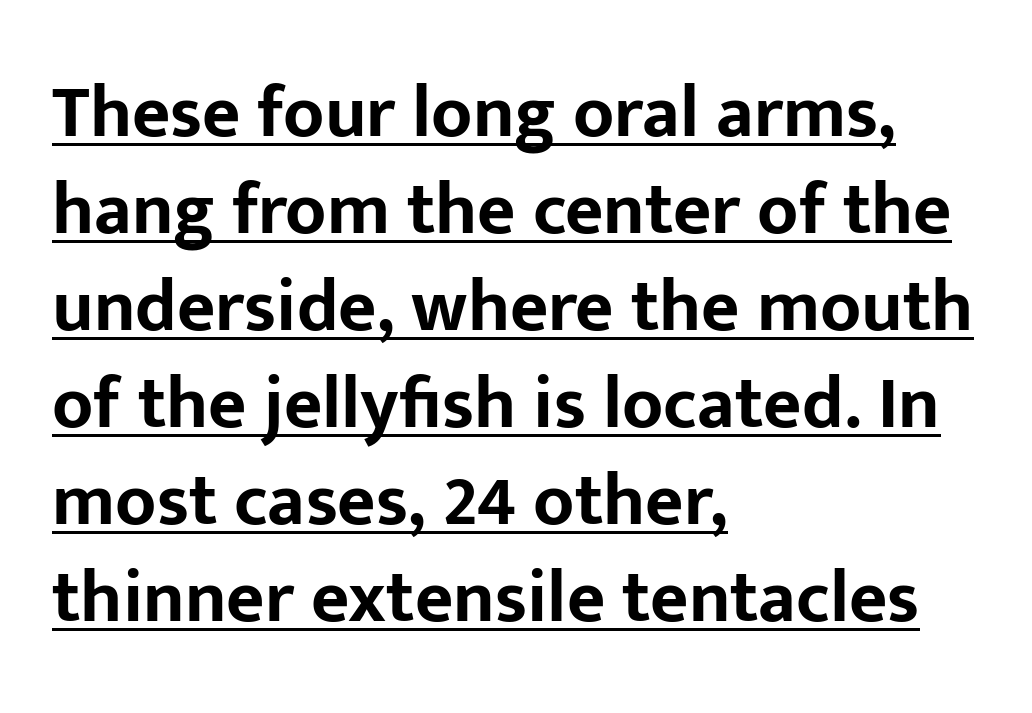
{"serif": "no", "italic": "no", "bold": "yes", "weight": "bold", "width": "normal", "stroke_contrast": "low", "x_height": "medium", "monospaced": "no", "underline": "yes", "align": "left", "line_spacing": "normal", "line_spacing_ratio": 1.31, "letter_spacing": "normal", "letter_spacing_em": 0.0, "glyph_px": 74}
